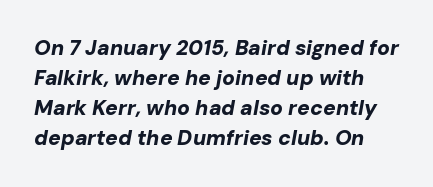
{"italic": "yes", "lean": "right", "slant_degrees": 10, "bold": "yes", "underline": "no", "line_spacing": "normal", "line_spacing_ratio": 1.43, "letter_spacing": "normal", "letter_spacing_em": 0.0, "glyph_px": 21}
